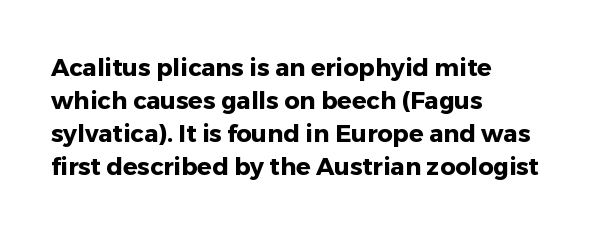
Q: Is the text bold? A: Yes.
Q: Is the text italic (slanted)? A: No, it is upright.
Q: Is the text underlined? A: No.
Q: How is the paragraph aligned? A: Left-aligned.
Q: Is the spacing between letters normal or unusually wide? A: Normal.
Q: Is the spacing between lines tight, normal or loose? A: Normal.
